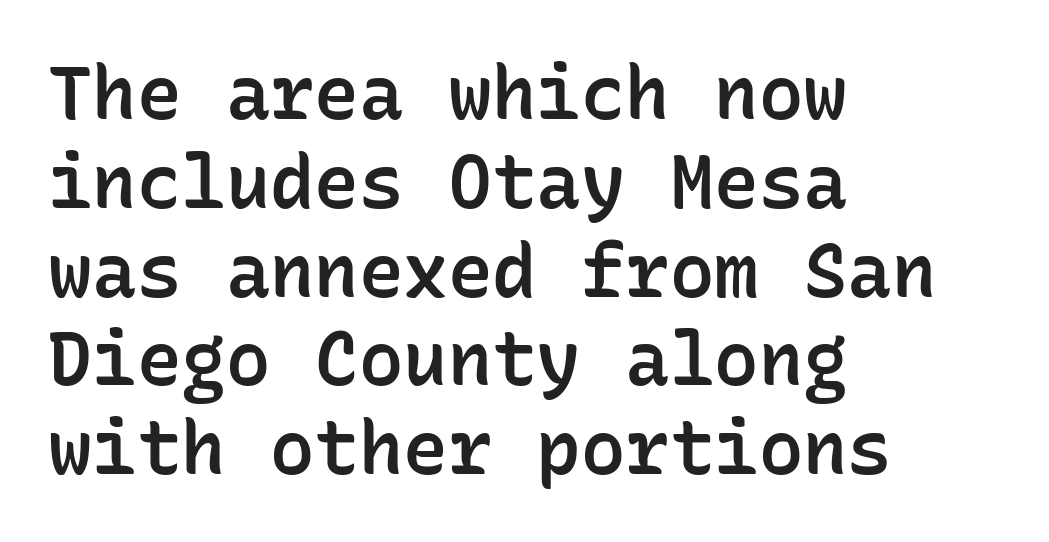
Q: Is the text bold? A: Semi-bold.
Q: Is the text italic (slanted)? A: No, it is upright.
Q: Is the typeface a serif or a sans-serif typeface? A: Sans-serif.
Q: Is the text underlined? A: No.
Q: How is the paragraph aligned? A: Left-aligned.
Q: Is the spacing between letters normal or unusually wide? A: Normal.
Q: Width (condensed, normal, or wide)? A: Normal.
Q: Stroke contrast? A: Low.
Q: x-height? A: Medium.
Q: Monospaced? A: Yes.
